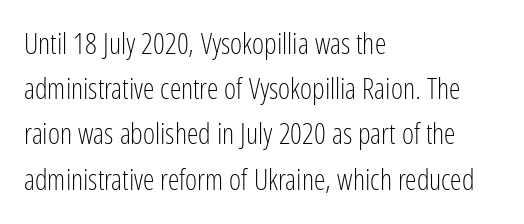
Q: Is the text bold? A: No.
Q: Is the text italic (slanted)? A: No, it is upright.
Q: Is the typeface a serif or a sans-serif typeface? A: Sans-serif.
Q: Is the text underlined? A: No.
Q: How is the paragraph aligned? A: Left-aligned.
Q: Is the spacing between letters normal or unusually wide? A: Normal.
Q: Is the spacing between lines tight, normal or loose? A: Normal.
Q: Width (condensed, normal, or wide)? A: Condensed.
Q: Stroke contrast? A: Low.
Q: x-height? A: Medium.
Q: Monospaced? A: No.
